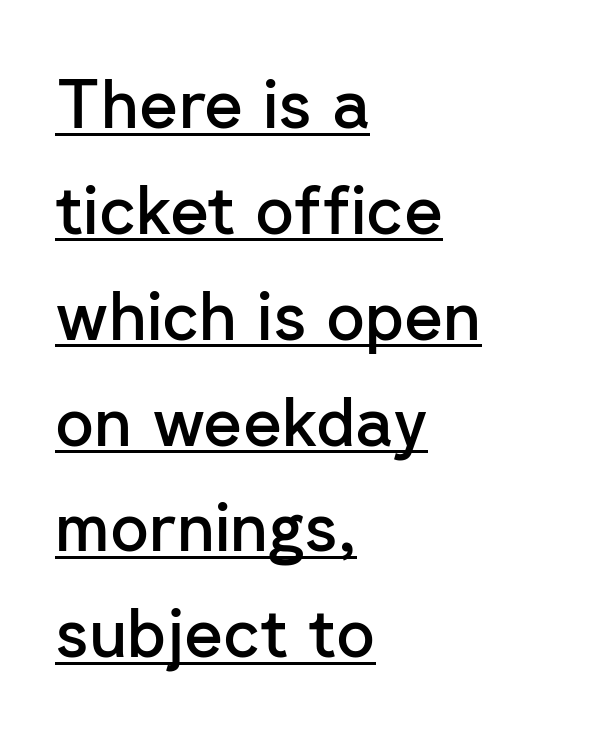
What weight is shown? A semibold, between regular and bold. Letterform terminals end flat and unadorned throughout the passage. Students, observe the line beneath the letters — that is underlining. This sample keeps an unexceptional amount of space between lines. You can tell it's not italic because the verticals are truly vertical.
